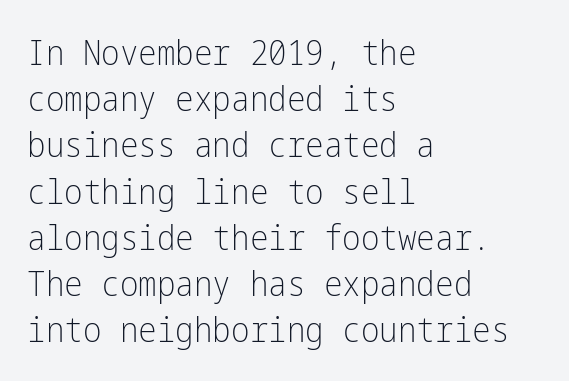
Q: Is the text bold? A: No.
Q: Is the text italic (slanted)? A: No, it is upright.
Q: Is the typeface a serif or a sans-serif typeface? A: Sans-serif.
Q: Is the text underlined? A: No.
Q: How is the paragraph aligned? A: Left-aligned.
Q: Is the spacing between letters normal or unusually wide? A: Normal.
Q: Is the spacing between lines tight, normal or loose? A: Normal.
Q: Width (condensed, normal, or wide)? A: Condensed.
Q: Stroke contrast? A: Low.
Q: x-height? A: Medium.
